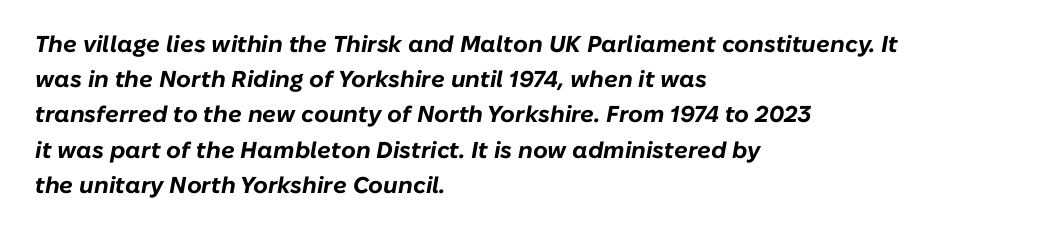
The image shows 23 px bold type, italic (leaning right); set left-aligned, normal line spacing (1.53x), normal letter spacing, not underlined.
